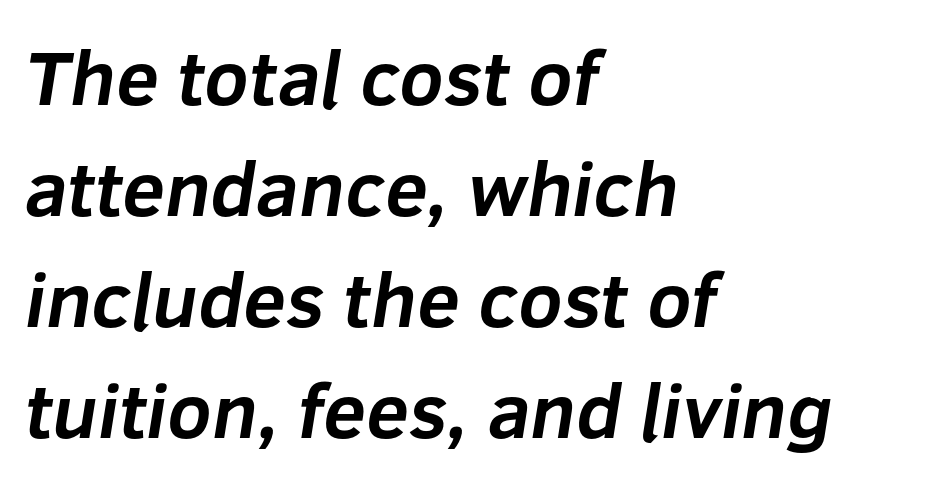
The image shows 77 px bold sans-serif type; set left-aligned, normal line spacing (1.44x), normal letter spacing, not underlined; low stroke contrast and a medium x-height.
